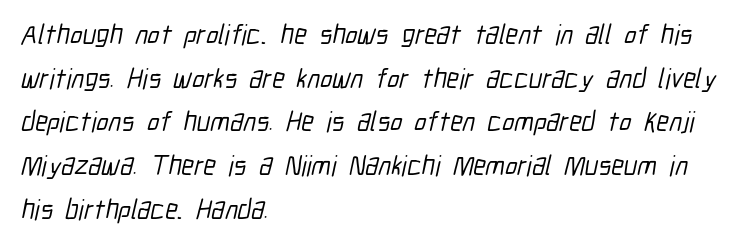
Q: Is the typeface a serif or a sans-serif typeface? A: Sans-serif.
Q: Is the text underlined? A: No.
Q: How is the paragraph aligned? A: Left-aligned.
Q: Is the spacing between letters normal or unusually wide? A: Normal.
Q: Is the spacing between lines tight, normal or loose? A: Normal.
Q: Width (condensed, normal, or wide)? A: Condensed.
Q: Stroke contrast? A: Low.
Q: x-height? A: Medium.
Q: Monospaced? A: No.
